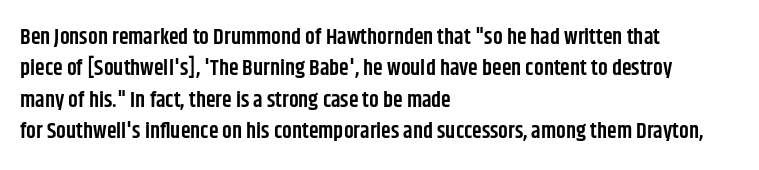
Successive baselines arrive at the customary interval. Horizontally, the lines are justified to the leading edge only. Short note: letters normally spaced. Emphasis by weight is partial: semibold. The gap between lines stays unmarked. Ordinary non-slanted type is in use.
